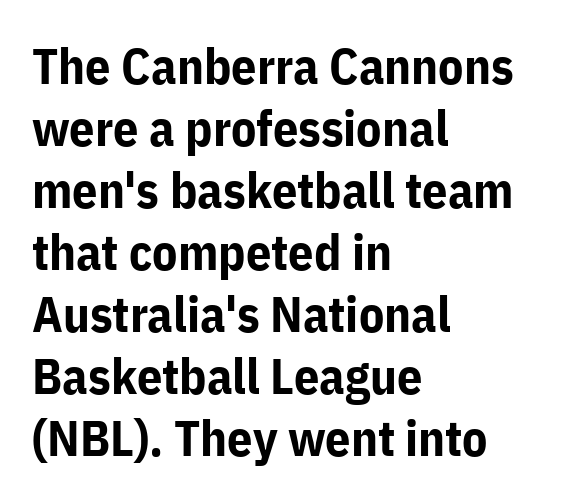
{"serif": "no", "italic": "no", "bold": "yes", "weight": "bold", "width": "normal", "stroke_contrast": "low", "x_height": "medium", "monospaced": "no", "underline": "no", "align": "left", "line_spacing_ratio": 1.24, "letter_spacing": "normal", "letter_spacing_em": 0.0, "glyph_px": 50}
